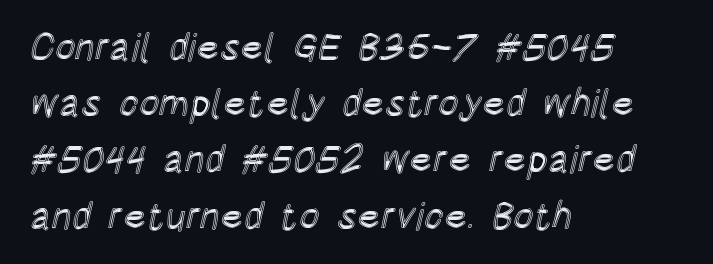
{"width": "condensed", "x_height": "large", "monospaced": "no", "underline": "no", "align": "left", "line_spacing": "normal", "line_spacing_ratio": 1.48, "letter_spacing": "normal", "letter_spacing_em": 0.0, "glyph_px": 38}
